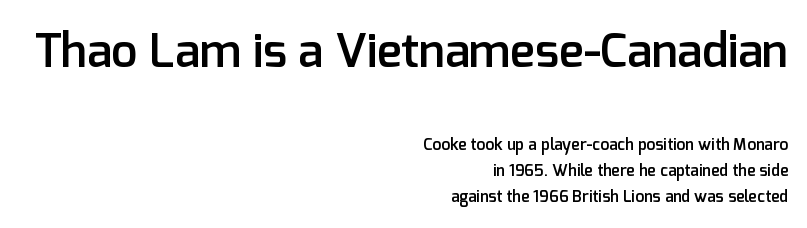
The image shows 47 px semibold sans-serif type, upright; set right-aligned, normal line spacing (1.63x), normal letter spacing, not underlined; the first (top) block is 2.94x larger; low stroke contrast and a medium x-height.
